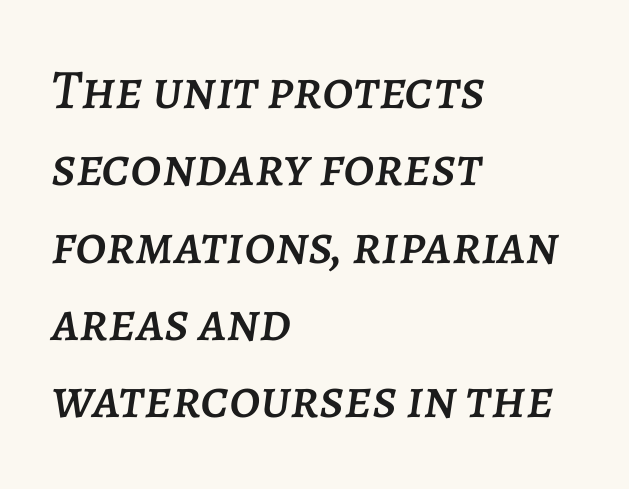
The image shows 56 px text type, italic (leaning right); set left-aligned, normal line spacing (1.38x), normal letter spacing, not underlined; low stroke contrast and a large x-height.
